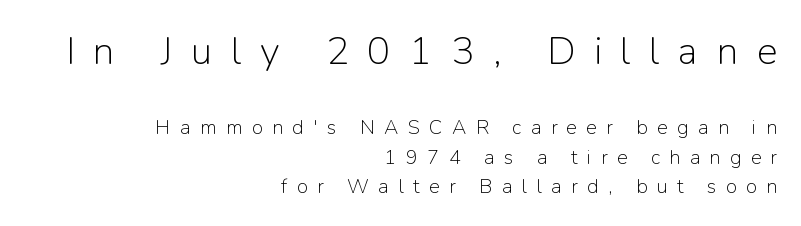
{"serif": "no", "italic": "no", "bold": "no", "weight": "light", "width": "normal", "stroke_contrast": "low", "x_height": "medium", "monospaced": "no", "underline": "no", "align": "right", "line_spacing": "normal", "line_spacing_ratio": 1.48, "letter_spacing": "wide", "letter_spacing_em": 0.47, "larger_block": "first", "size_ratio": 1.95, "glyph_px": 39}
